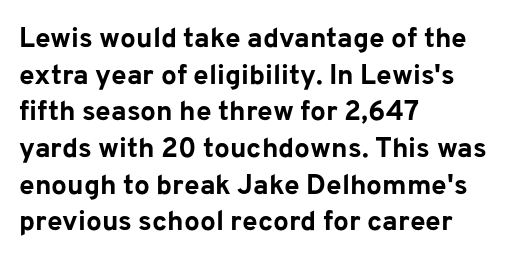
{"serif": "no", "italic": "no", "bold": "yes", "weight": "bold", "width": "normal", "stroke_contrast": "low", "x_height": "medium", "monospaced": "no", "underline": "no", "align": "left", "line_spacing": "normal", "line_spacing_ratio": 1.31, "letter_spacing": "normal", "letter_spacing_em": 0.0, "glyph_px": 28}
